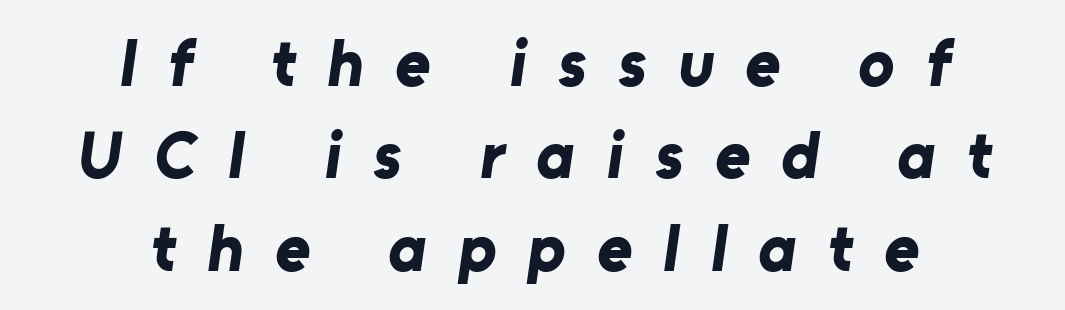
The rag falls on both sides of this text block equally. The letterforms stand isolated, each surrounded by extra space. A typesetter would label this face a sans. Just letters on the line, the space beneath them empty. This sample has the flowing, uneven cadence of proportional lettering.
